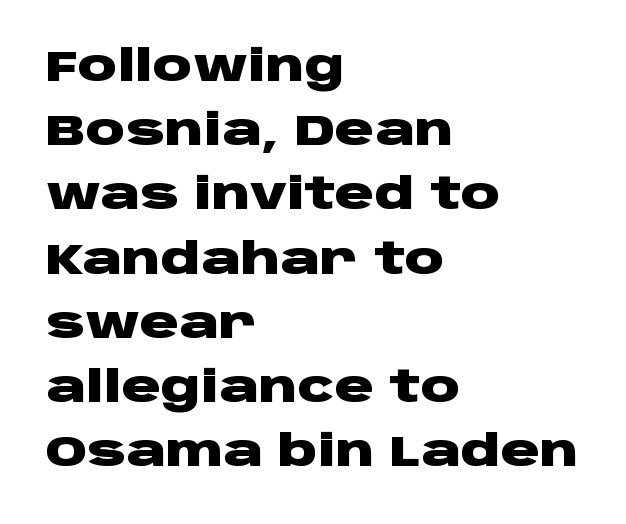
The image shows 44 px heavy, wide sans-serif type, upright; set left-aligned, normal line spacing (1.46x), normal letter spacing, not underlined; low stroke contrast and a large x-height.
